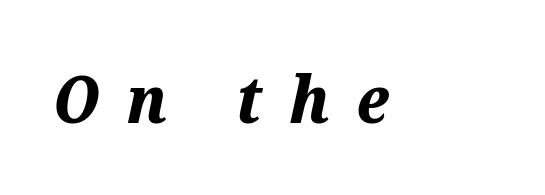
{"italic": "yes", "lean": "right", "slant_degrees": 12, "bold": "yes", "weight": "bold", "width": "normal", "stroke_contrast": "medium", "x_height": "medium", "monospaced": "no", "underline": "no", "letter_spacing": "wide", "letter_spacing_em": 0.41, "glyph_px": 66}
